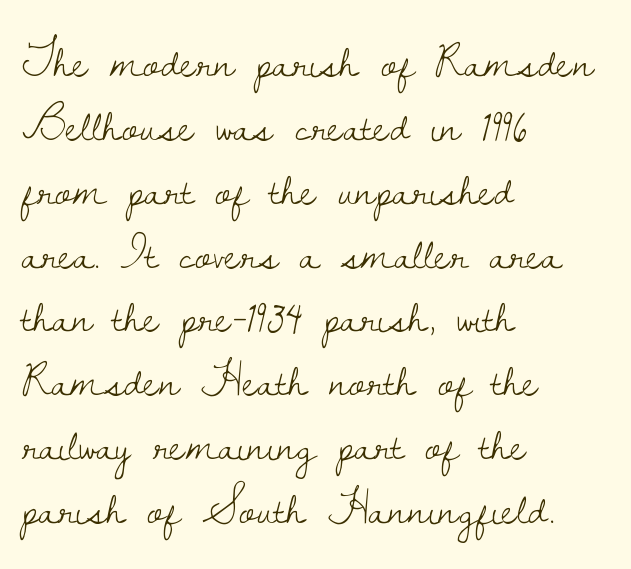
{"serif": "yes", "bold": "no", "weight": "light", "width": "normal", "stroke_contrast": "low", "x_height": "small", "monospaced": "no", "underline": "no", "align": "left", "line_spacing": "normal", "line_spacing_ratio": 1.33, "letter_spacing": "normal", "letter_spacing_em": 0.0, "glyph_px": 48}
